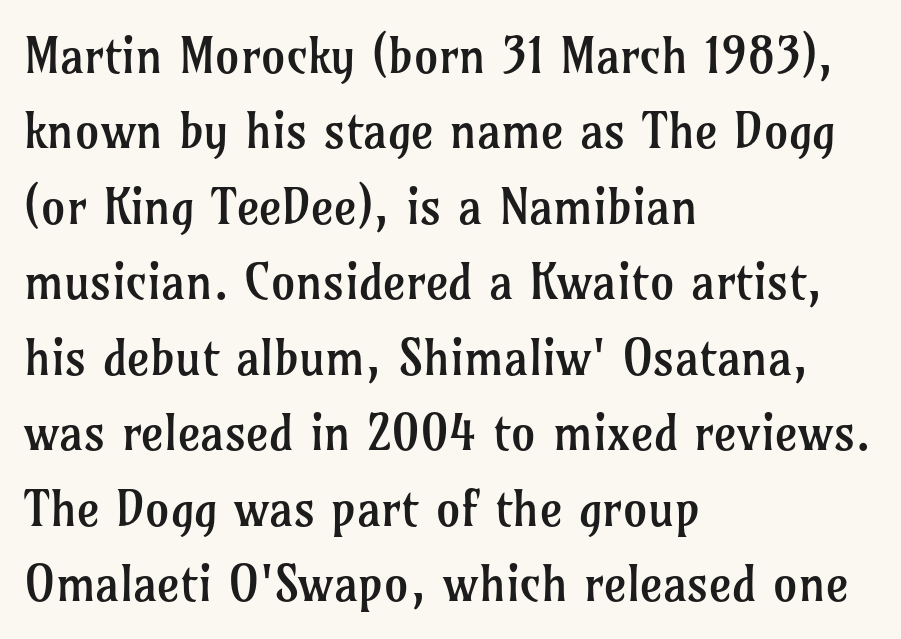
The image shows 49 px regular-weight serif type, upright; set left-aligned, normal line spacing (1.54x), normal letter spacing, not underlined; low stroke contrast and a medium x-height.
